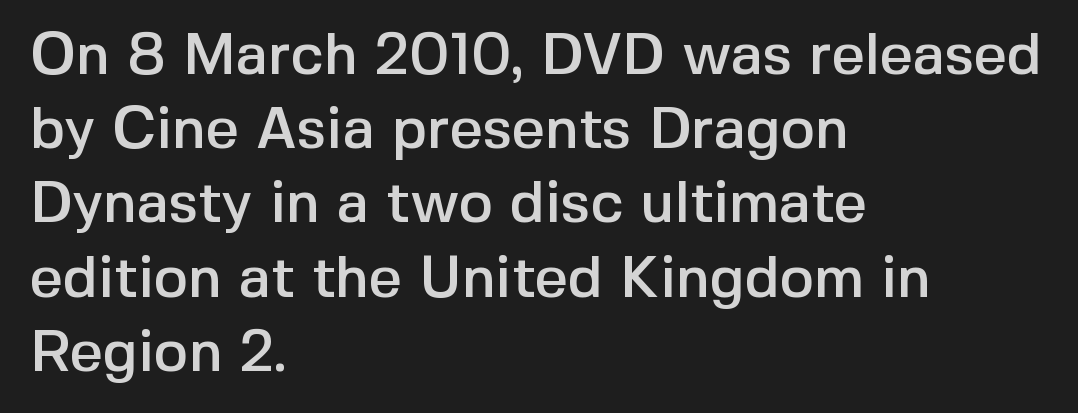
The image shows 58 px sans-serif type, upright; set left-aligned, normal line spacing (1.28x), normal letter spacing, not underlined; a medium x-height.
